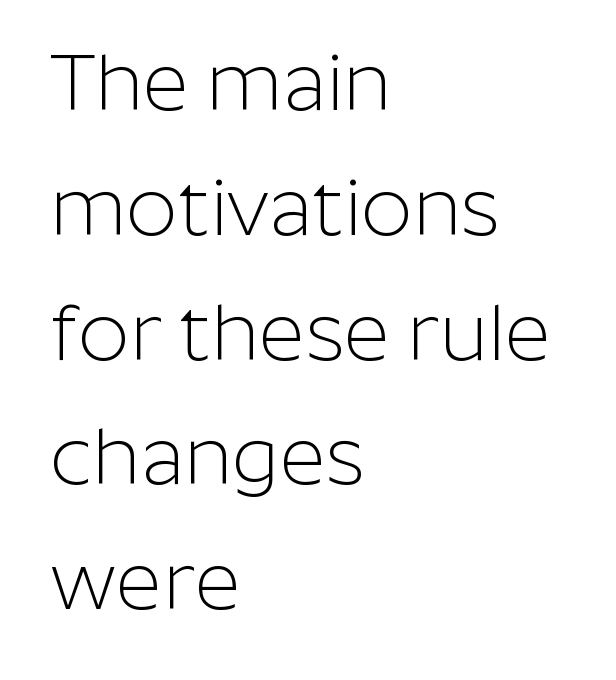
{"serif": "no", "italic": "no", "bold": "no", "weight": "light", "width": "normal", "stroke_contrast": "low", "x_height": "medium", "monospaced": "no", "underline": "no", "align": "left", "line_spacing": "normal", "line_spacing_ratio": 1.56, "letter_spacing": "normal", "letter_spacing_em": 0.0, "glyph_px": 80}
